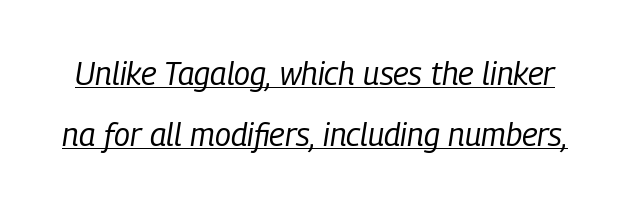
{"italic": "yes", "lean": "right", "slant_degrees": 9, "bold": "no", "weight": "regular", "width": "condensed", "stroke_contrast": "low", "x_height": "medium", "monospaced": "no", "underline": "yes", "line_spacing": "loose", "line_spacing_ratio": 1.91, "letter_spacing": "normal", "letter_spacing_em": 0.0, "glyph_px": 32}
